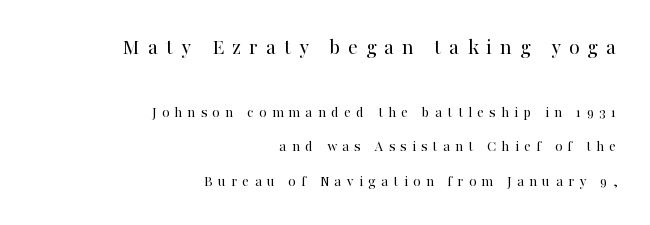
{"italic": "no", "bold": "no", "underline": "no", "align": "right", "line_spacing": "loose", "line_spacing_ratio": 2.32, "letter_spacing": "wide", "letter_spacing_em": 0.36, "larger_block": "first", "size_ratio": 1.47, "glyph_px": 22}
